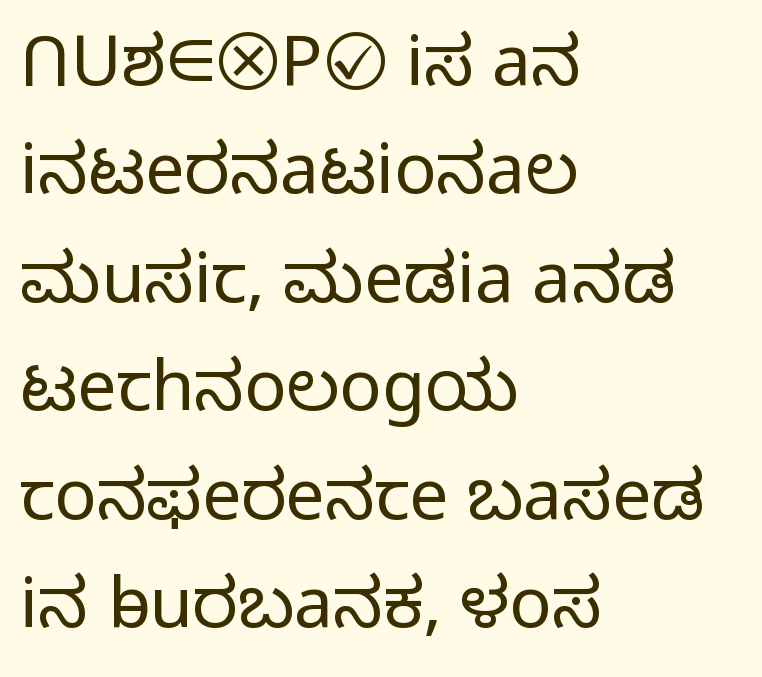
Q: Is the text bold? A: No.
Q: Is the text italic (slanted)? A: No, it is upright.
Q: Is the typeface a serif or a sans-serif typeface? A: Sans-serif.
Q: Is the text underlined? A: No.
Q: How is the paragraph aligned? A: Left-aligned.
Q: Is the spacing between letters normal or unusually wide? A: Normal.
Q: Is the spacing between lines tight, normal or loose? A: Normal.
Q: Width (condensed, normal, or wide)? A: Normal.
Q: Stroke contrast? A: Low.
Q: x-height? A: Medium.
Q: Monospaced? A: No.
